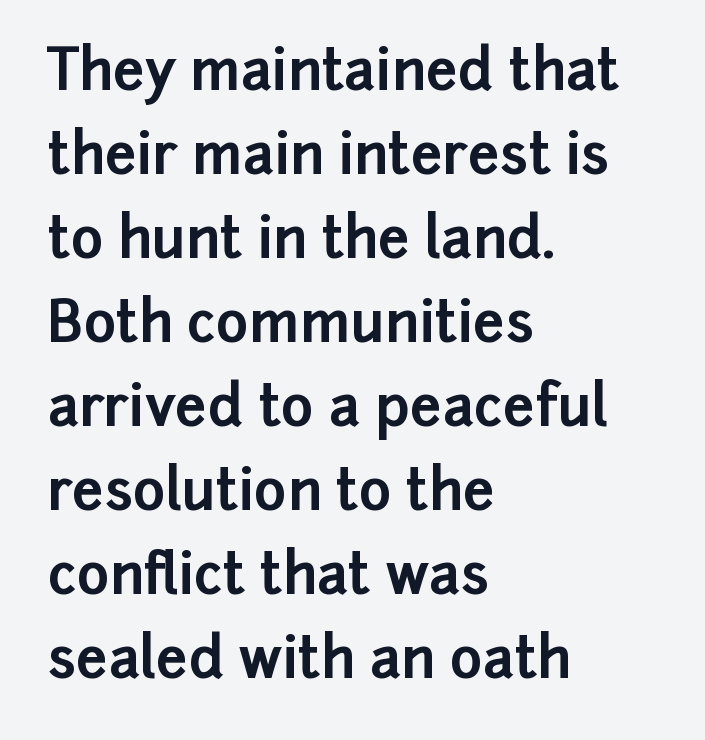
The image shows 56 px bold sans-serif type, upright; set left-aligned, normal line spacing (1.5x), normal letter spacing, not underlined; low stroke contrast and a medium x-height.
